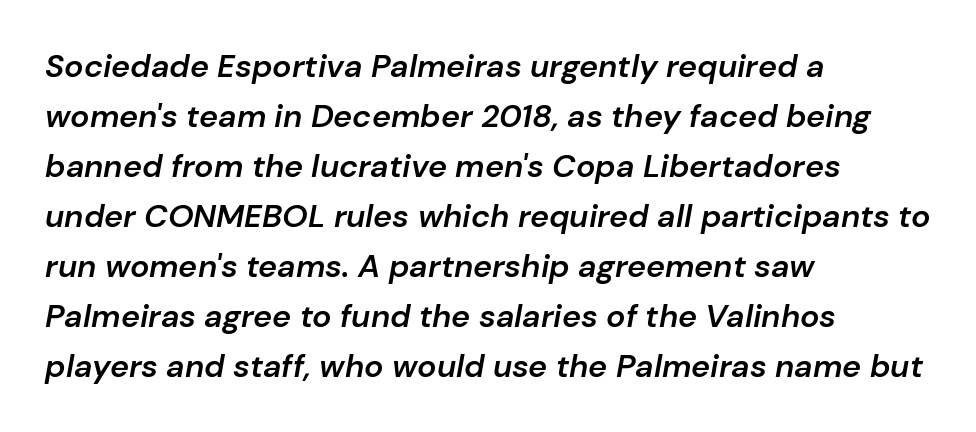
Q: Is the text bold? A: Semi-bold.
Q: Is the text italic (slanted)? A: Yes, it leans right by about 10 degrees.
Q: Is the text underlined? A: No.
Q: How is the paragraph aligned? A: Left-aligned.
Q: Is the spacing between letters normal or unusually wide? A: Normal.
Q: Is the spacing between lines tight, normal or loose? A: Normal.
Q: Width (condensed, normal, or wide)? A: Normal.
Q: Stroke contrast? A: Low.
Q: x-height? A: Medium.
Q: Monospaced? A: No.
